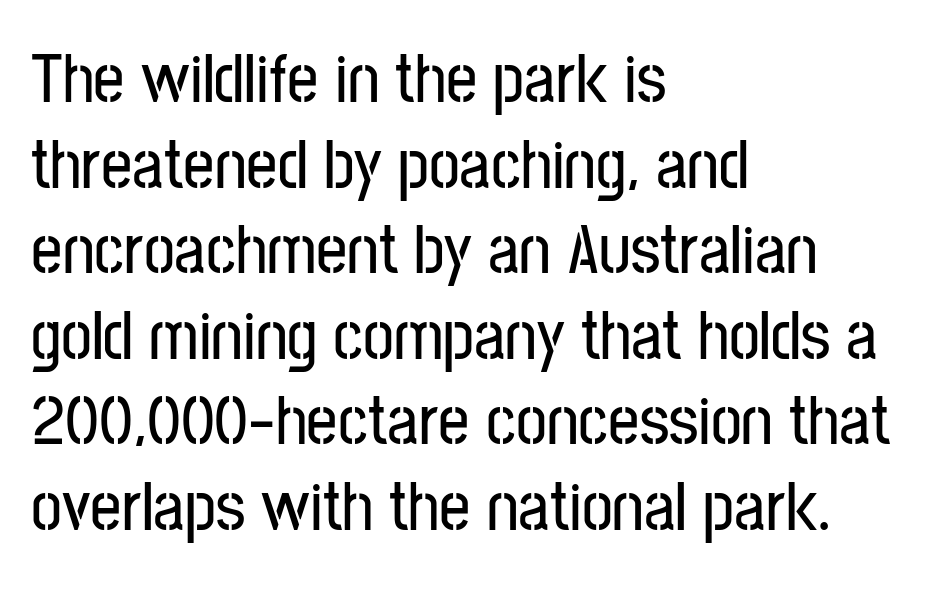
The image shows 69 px condensed sans-serif type, upright; set left-aligned, line spacing 1.24x, normal letter spacing, not underlined; low stroke contrast and a medium x-height.
